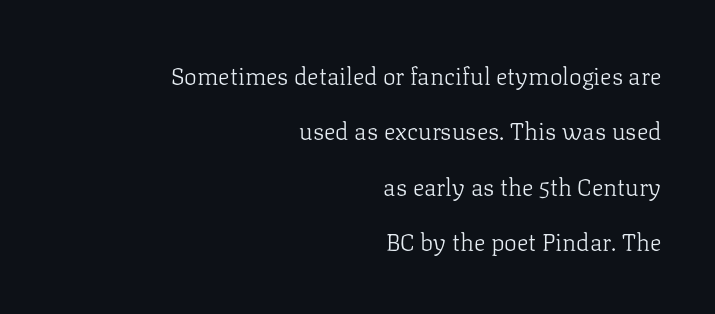
{"italic": "no", "bold": "no", "underline": "no", "align": "right", "line_spacing": "loose", "line_spacing_ratio": 2.31, "letter_spacing": "normal", "letter_spacing_em": 0.0, "glyph_px": 24}
